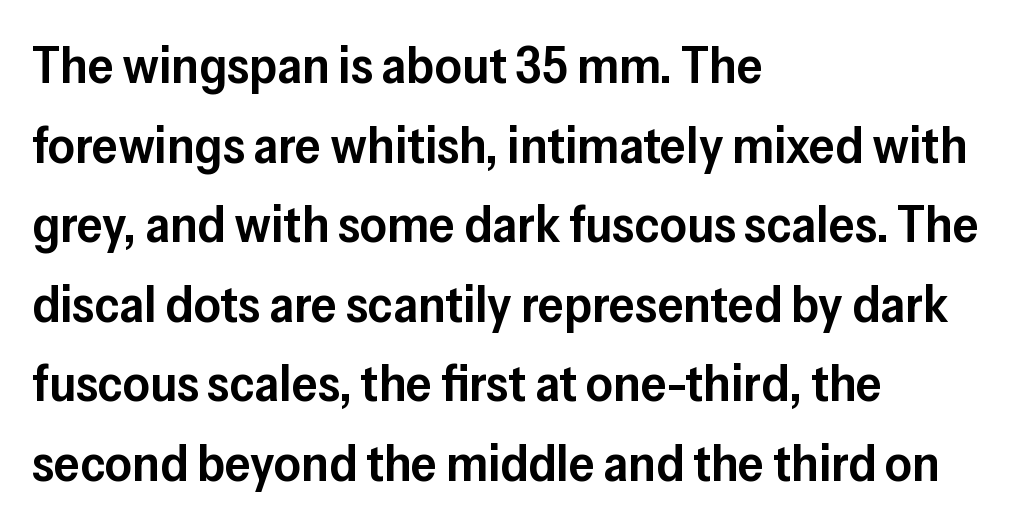
The image shows 52 px semibold sans-serif type, upright; set left-aligned, normal line spacing (1.53x), normal letter spacing, not underlined; low stroke contrast and a medium x-height.
